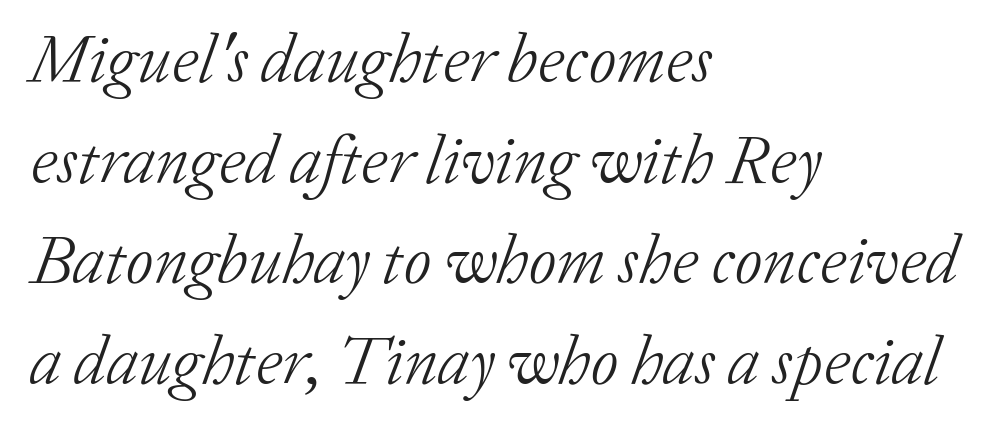
The image shows 68 px light serif type, italic (leaning right); set left-aligned, normal line spacing (1.48x), normal letter spacing, not underlined; low stroke contrast and a medium x-height.
